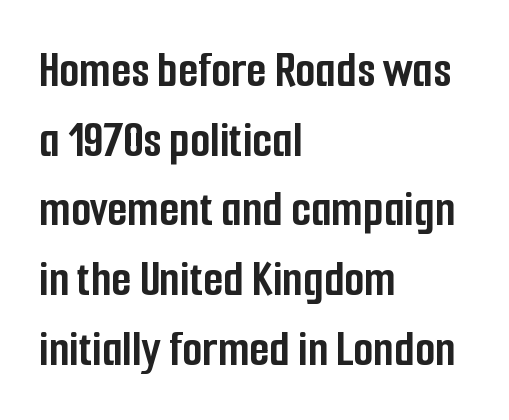
The image shows 52 px semibold, condensed sans-serif type, upright; set left-aligned, normal line spacing (1.34x), normal letter spacing, not underlined; low stroke contrast and a medium x-height.
